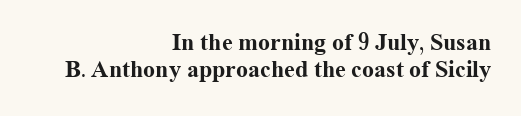
This rendering uses right alignment, leaving the left contour irregular. Look at the stroke-to-counter ratio: heavy, a bold. Default kerning and tracking; the words read as compact shapes. Letters rest on an invisible, unmarked baseline. The rendering uses a small line-height, squeezing the rows. The specimen reads as upright at a glance.
